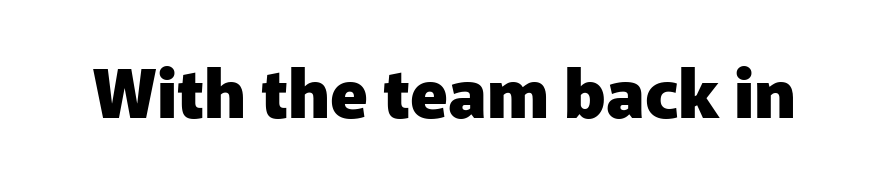
{"serif": "no", "italic": "no", "bold": "yes", "weight": "heavy", "width": "normal", "stroke_contrast": "low", "x_height": "medium", "monospaced": "no", "underline": "no", "letter_spacing": "normal", "letter_spacing_em": 0.0, "glyph_px": 68}
